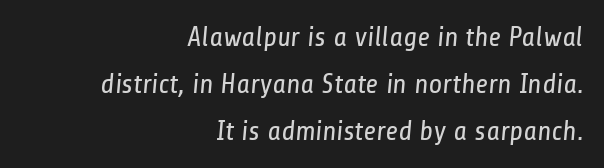
The font is comparable to plain body text, perhaps lighter. A student would call this right alignment; a typographer would say flush right, rag left. Honestly, there is no underline to notice here at all. The face used here is rendered with its standard letterfit. This sample has the flowing, uneven cadence of proportional lettering.
